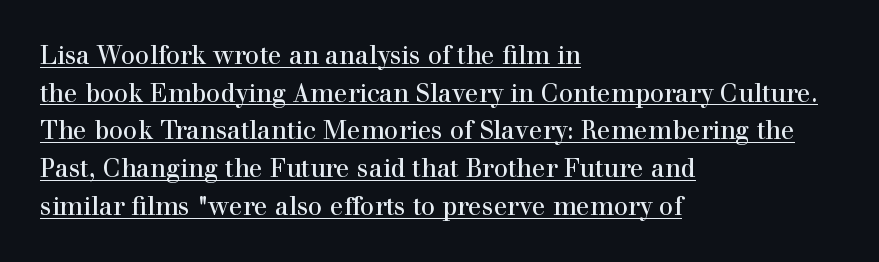
The image shows 25 px text type, upright; set left-aligned, normal line spacing (1.51x), normal letter spacing, underlined.
